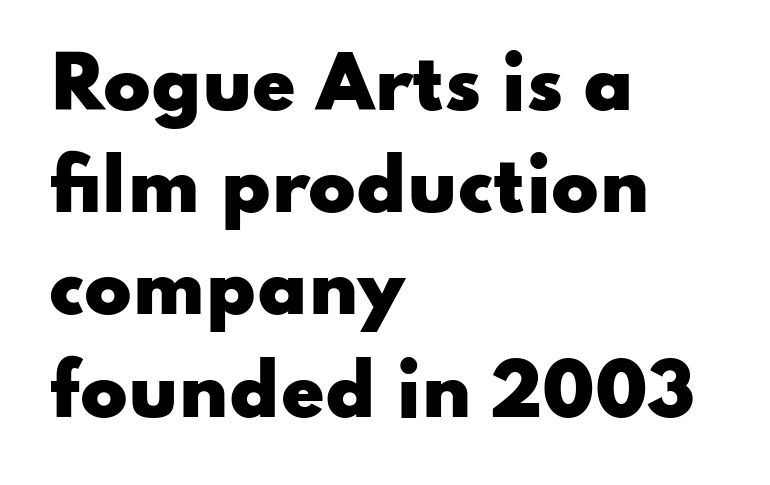
Q: Is the text bold? A: Yes.
Q: Is the text italic (slanted)? A: No, it is upright.
Q: Is the typeface a serif or a sans-serif typeface? A: Sans-serif.
Q: Is the text underlined? A: No.
Q: How is the paragraph aligned? A: Left-aligned.
Q: Is the spacing between letters normal or unusually wide? A: Normal.
Q: Is the spacing between lines tight, normal or loose? A: Normal.
Q: Width (condensed, normal, or wide)? A: Wide.
Q: Stroke contrast? A: Low.
Q: x-height? A: Small.
Q: Monospaced? A: No.
